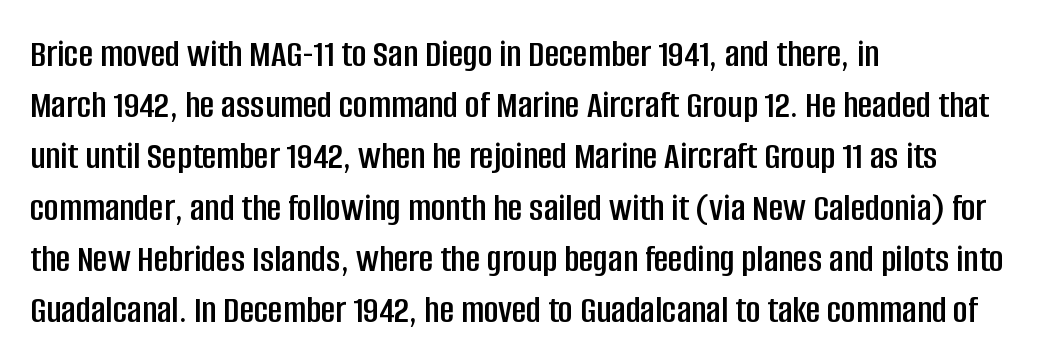
{"serif": "no", "italic": "no", "width": "condensed", "stroke_contrast": "low", "x_height": "large", "monospaced": "no", "underline": "no", "align": "left", "line_spacing": "normal", "line_spacing_ratio": 1.28, "letter_spacing": "normal", "letter_spacing_em": 0.0, "glyph_px": 40}
